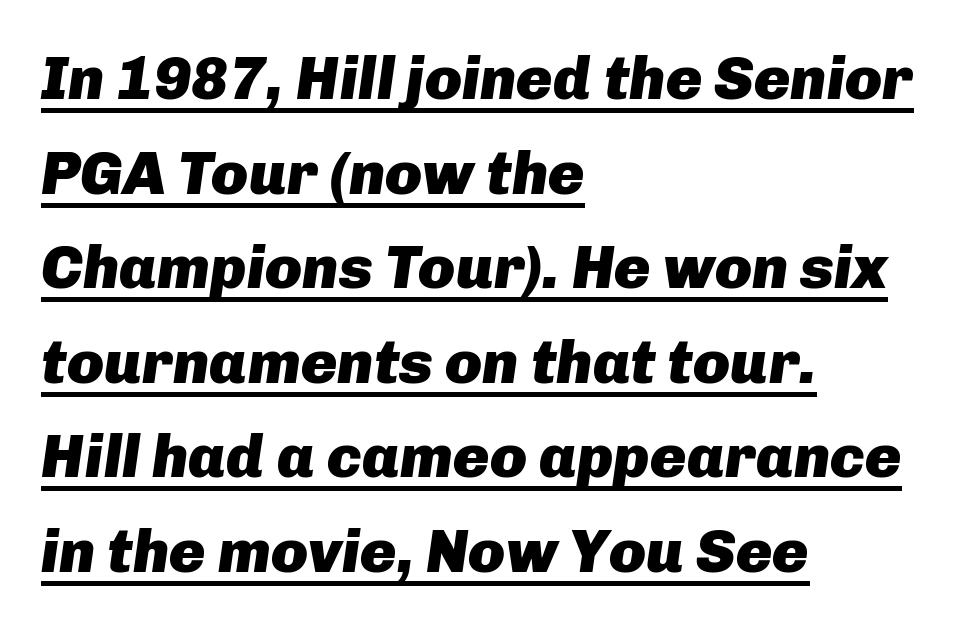
Q: Is the text bold? A: Yes.
Q: Is the text italic (slanted)? A: Yes, it leans right by about 8 degrees.
Q: Is the text underlined? A: Yes.
Q: How is the paragraph aligned? A: Left-aligned.
Q: Is the spacing between letters normal or unusually wide? A: Normal.
Q: Is the spacing between lines tight, normal or loose? A: Normal.
Q: Width (condensed, normal, or wide)? A: Normal.
Q: Stroke contrast? A: Low.
Q: x-height? A: Medium.
Q: Monospaced? A: No.
